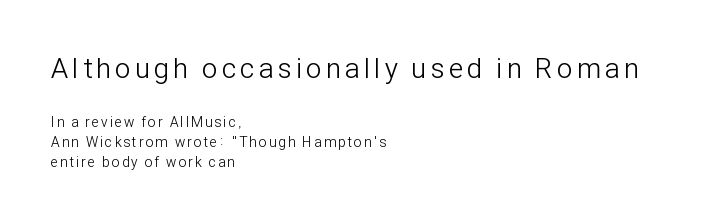
The image shows 28 px light, condensed sans-serif type, upright; set left-aligned, normal line spacing (1.43x), not underlined; the first (top) block is 2.0x larger; low stroke contrast and a medium x-height.
